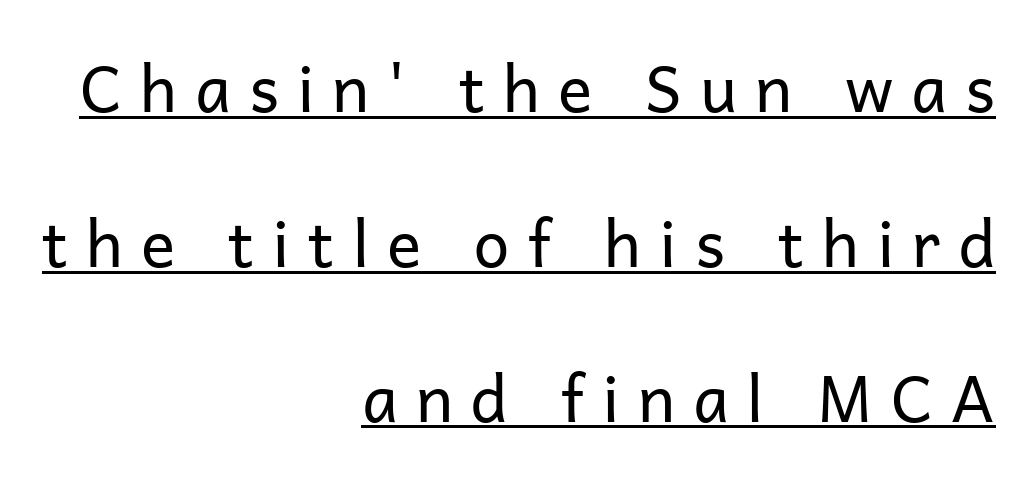
The image shows 64 px regular-weight sans-serif type, upright; set right-aligned, loose line spacing (2.42x), unusually wide letter spacing (+0.28 em), underlined; low stroke contrast and a medium x-height.
